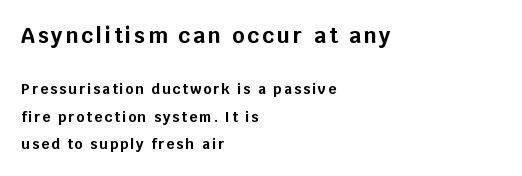
Q: Is the text bold? A: Yes.
Q: Is the text italic (slanted)? A: No, it is upright.
Q: Is the text underlined? A: No.
Q: How is the paragraph aligned? A: Left-aligned.
Q: Is the spacing between lines tight, normal or loose? A: Loose.
Q: Which block of text is set in a larger size, the first (top) or the second (bottom)? A: The first (top) one.
